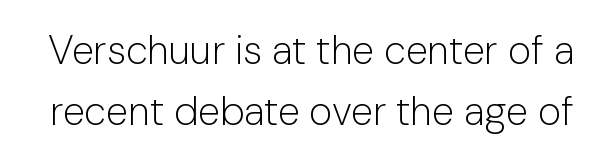
Q: Is the text bold? A: No.
Q: Is the text italic (slanted)? A: No, it is upright.
Q: Is the typeface a serif or a sans-serif typeface? A: Sans-serif.
Q: Is the text underlined? A: No.
Q: Is the spacing between letters normal or unusually wide? A: Normal.
Q: Is the spacing between lines tight, normal or loose? A: Normal.
Q: Width (condensed, normal, or wide)? A: Normal.
Q: Stroke contrast? A: Low.
Q: x-height? A: Medium.
Q: Monospaced? A: No.
